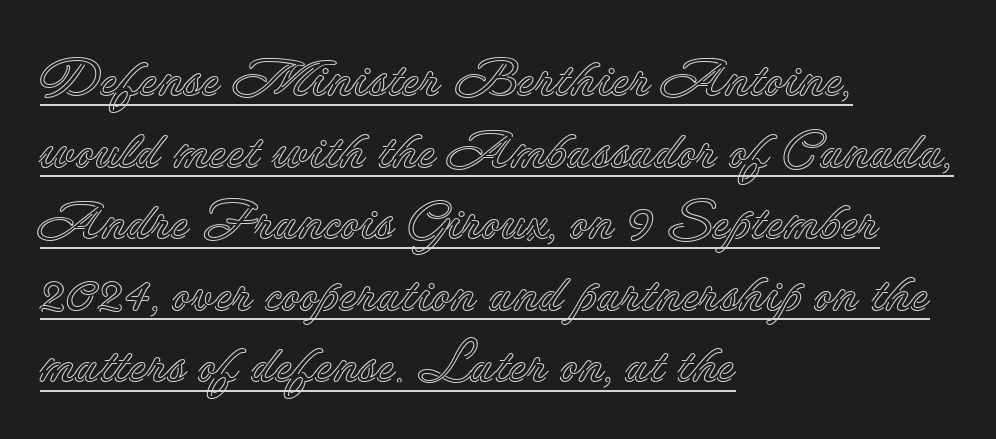
Q: Is the text italic (slanted)? A: Yes.
Q: Is the text underlined? A: Yes.
Q: How is the paragraph aligned? A: Left-aligned.
Q: Is the spacing between letters normal or unusually wide? A: Normal.
Q: Is the spacing between lines tight, normal or loose? A: Normal.
Q: Width (condensed, normal, or wide)? A: Normal.
Q: x-height? A: Small.
Q: Monospaced? A: No.
